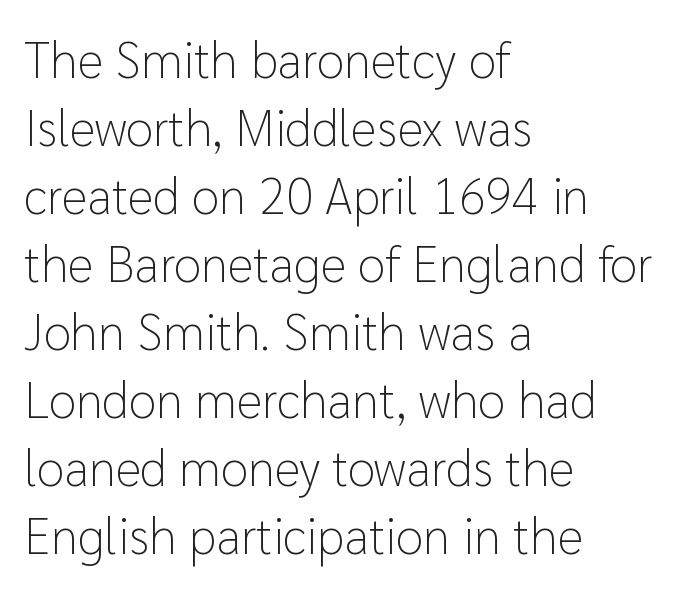
Successive baselines arrive at the customary interval. Proportional: the letters do not fall into vertical columns. The paragraph shown leans on its left margin. Ordinary non-slanted type is in use. Stems and bowls with no extra thickness — not bold. Honestly, there is no underline to notice here at all.
